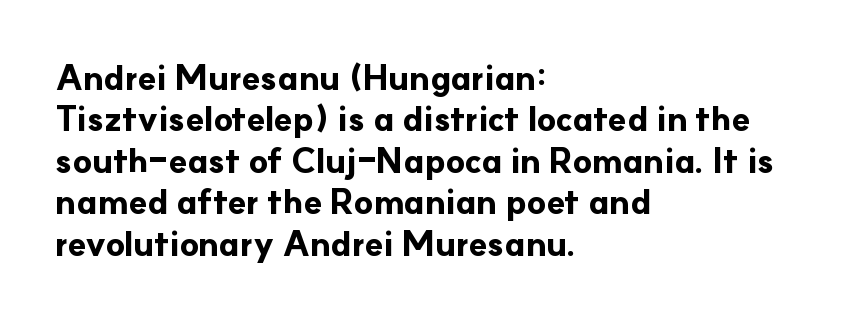
Q: Is the text bold? A: Yes.
Q: Is the text italic (slanted)? A: No, it is upright.
Q: Is the typeface a serif or a sans-serif typeface? A: Sans-serif.
Q: Is the text underlined? A: No.
Q: How is the paragraph aligned? A: Left-aligned.
Q: Is the spacing between letters normal or unusually wide? A: Normal.
Q: Width (condensed, normal, or wide)? A: Normal.
Q: Stroke contrast? A: Low.
Q: x-height? A: Small.
Q: Monospaced? A: No.
